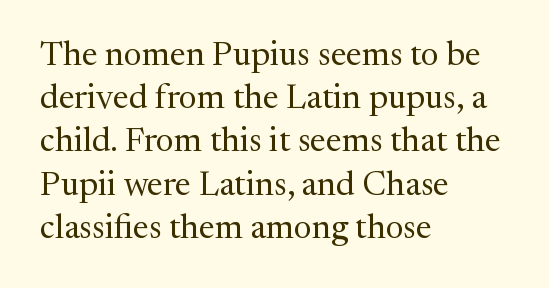
Q: Is the text bold? A: No.
Q: Is the text italic (slanted)? A: No, it is upright.
Q: Is the typeface a serif or a sans-serif typeface? A: Serif.
Q: Is the text underlined? A: No.
Q: How is the paragraph aligned? A: Left-aligned.
Q: Is the spacing between letters normal or unusually wide? A: Normal.
Q: Is the spacing between lines tight, normal or loose? A: Normal.
Q: Width (condensed, normal, or wide)? A: Normal.
Q: Stroke contrast? A: Medium.
Q: x-height? A: Medium.
Q: Monospaced? A: No.
